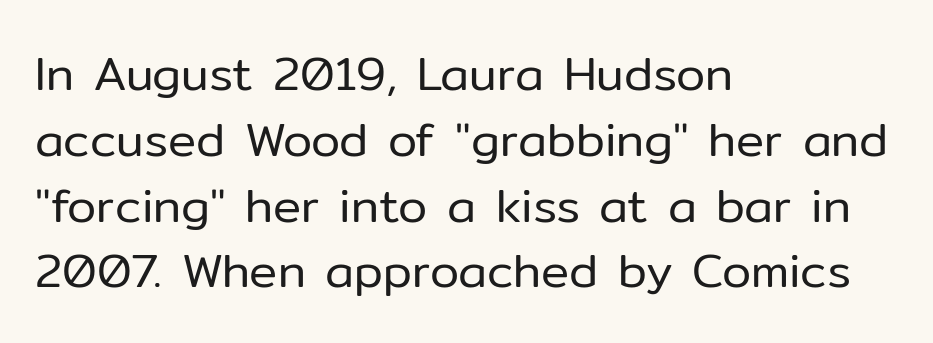
{"serif": "no", "italic": "no", "bold": "no", "weight": "regular", "width": "normal", "stroke_contrast": "low", "x_height": "medium", "monospaced": "no", "underline": "no", "align": "left", "line_spacing": "normal", "line_spacing_ratio": 1.4, "letter_spacing": "normal", "letter_spacing_em": 0.0, "glyph_px": 47}
